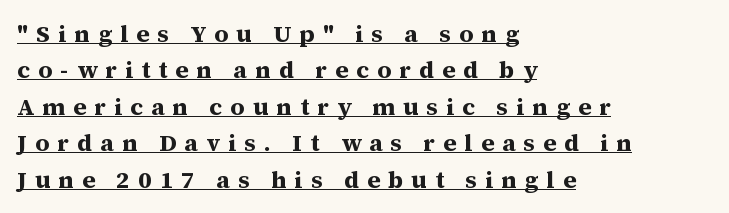
{"italic": "no", "bold": "yes", "underline": "yes", "align": "left", "line_spacing": "normal", "line_spacing_ratio": 1.52, "letter_spacing": "wide", "letter_spacing_em": 0.34, "glyph_px": 24}
